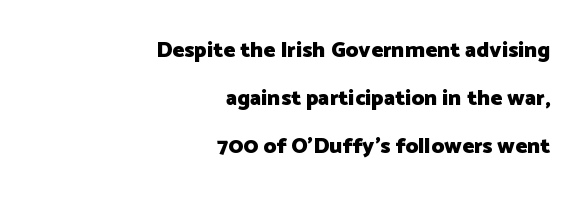
Q: Is the text bold? A: Yes.
Q: Is the text italic (slanted)? A: No, it is upright.
Q: Is the text underlined? A: No.
Q: How is the paragraph aligned? A: Right-aligned.
Q: Is the spacing between letters normal or unusually wide? A: Normal.
Q: Is the spacing between lines tight, normal or loose? A: Loose.
